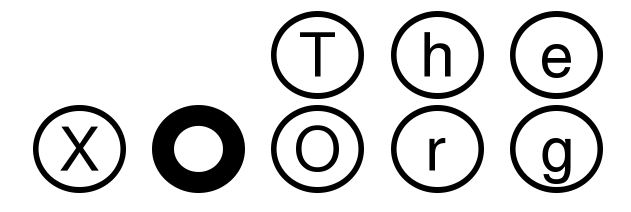
Q: Is the text italic (slanted)? A: No, it is upright.
Q: Is the text underlined? A: No.
Q: How is the paragraph aligned? A: Right-aligned.
Q: Is the spacing between letters normal or unusually wide? A: Unusually wide.
Q: Is the spacing between lines tight, normal or loose? A: Normal.
Q: Width (condensed, normal, or wide)? A: Wide.
Q: x-height? A: Large.
